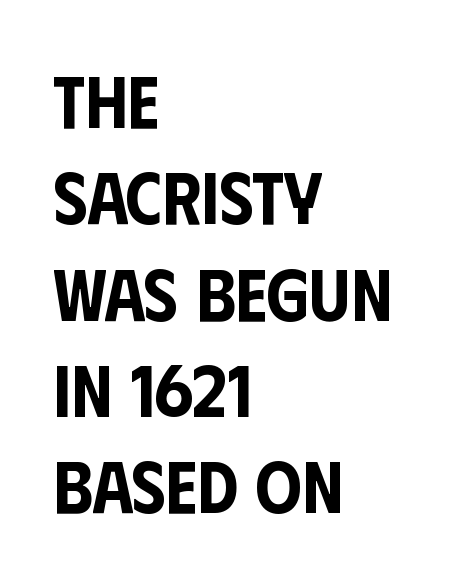
Q: Is the text italic (slanted)? A: No, it is upright.
Q: Is the typeface a serif or a sans-serif typeface? A: Sans-serif.
Q: Is the text underlined? A: No.
Q: How is the paragraph aligned? A: Left-aligned.
Q: Is the spacing between letters normal or unusually wide? A: Normal.
Q: Is the spacing between lines tight, normal or loose? A: Normal.
Q: Width (condensed, normal, or wide)? A: Condensed.
Q: Stroke contrast? A: Low.
Q: x-height? A: Large.
Q: Monospaced? A: No.
